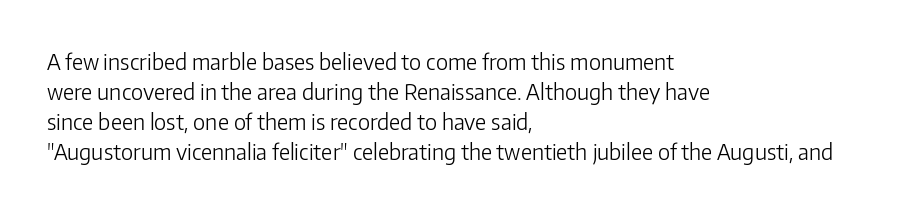
The image shows 22 px text type, upright; set left-aligned, normal line spacing (1.36x), normal letter spacing, not underlined.
